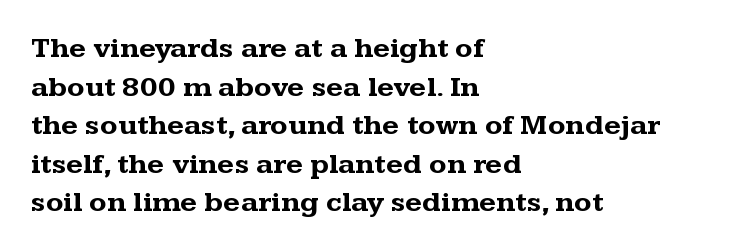
The passage shown is typeset with a serif family. The letterforms sit shoulder to shoulder at normal distance. Posture: upright roman. Baseline-to-baseline distance is the conventional proportion of letter height. All the whitespace from short lines collects on the right.
